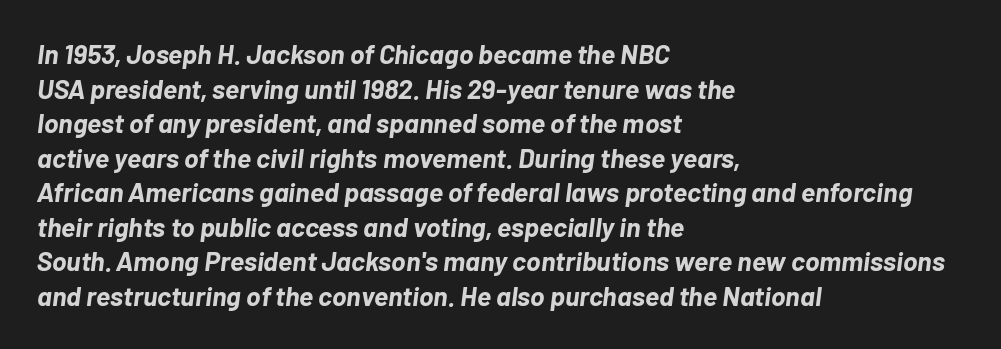
Left-aligned paragraph, ragged on the right. Successive baselines arrive at the customary interval. Check under the words: just untouched page. Students, this is bold: see how much ink each stroke carries. The glyphs look as if they've been sheared to an angle. Tracking here is standard; glyphs follow each other at the usual distance.
